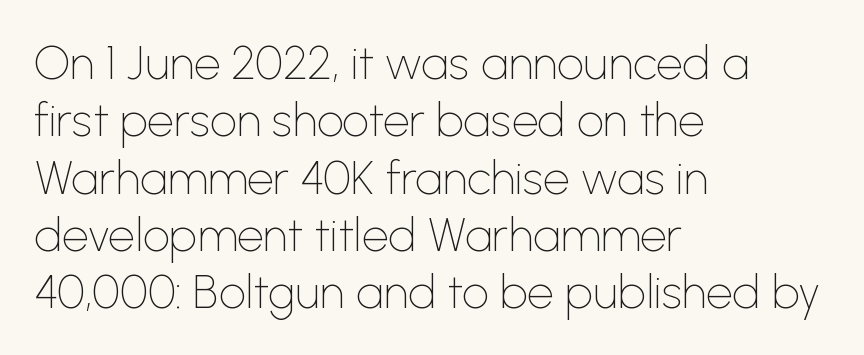
The image shows 47 px thin sans-serif type, upright; set left-aligned, line spacing 1.22x, normal letter spacing, not underlined; low stroke contrast and a medium x-height.
